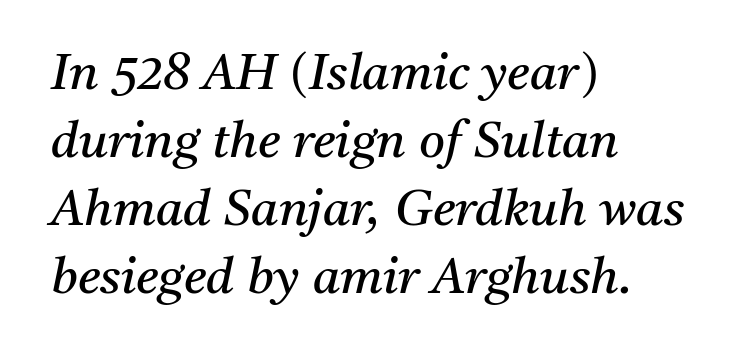
Q: Is the text bold? A: No.
Q: Is the text italic (slanted)? A: Yes, it leans right by about 11 degrees.
Q: Is the typeface a serif or a sans-serif typeface? A: Serif.
Q: Is the text underlined? A: No.
Q: How is the paragraph aligned? A: Left-aligned.
Q: Is the spacing between letters normal or unusually wide? A: Normal.
Q: Is the spacing between lines tight, normal or loose? A: Normal.
Q: Width (condensed, normal, or wide)? A: Normal.
Q: Stroke contrast? A: Medium.
Q: x-height? A: Medium.
Q: Monospaced? A: No.
